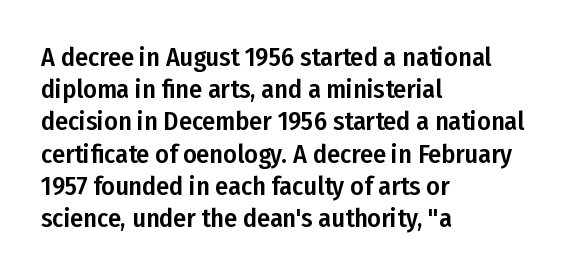
{"italic": "no", "underline": "no", "align": "left", "line_spacing_ratio": 1.24, "letter_spacing": "normal", "letter_spacing_em": 0.0, "glyph_px": 26}
